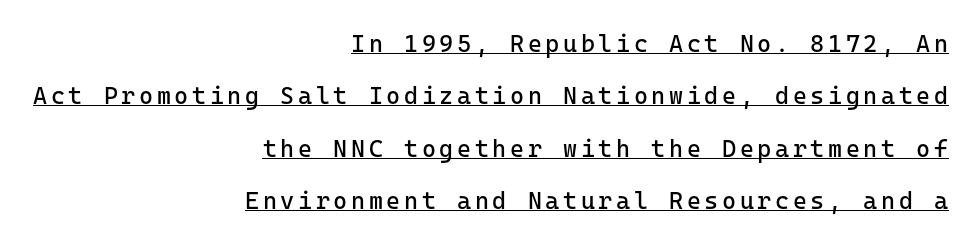
Q: Is the text bold? A: No.
Q: Is the text italic (slanted)? A: No, it is upright.
Q: Is the text underlined? A: Yes.
Q: How is the paragraph aligned? A: Right-aligned.
Q: Is the spacing between lines tight, normal or loose? A: Loose.
